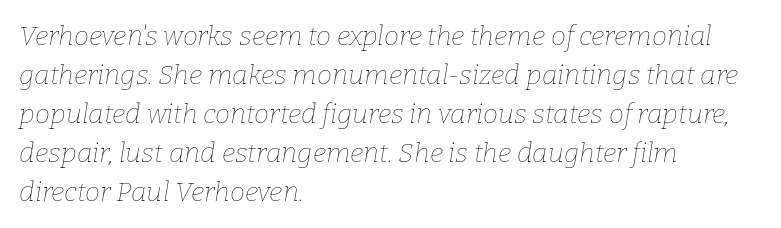
{"italic": "yes", "lean": "right", "slant_degrees": 9, "bold": "no", "underline": "no", "align": "left", "line_spacing": "normal", "line_spacing_ratio": 1.44, "letter_spacing": "normal", "letter_spacing_em": 0.0, "glyph_px": 27}
